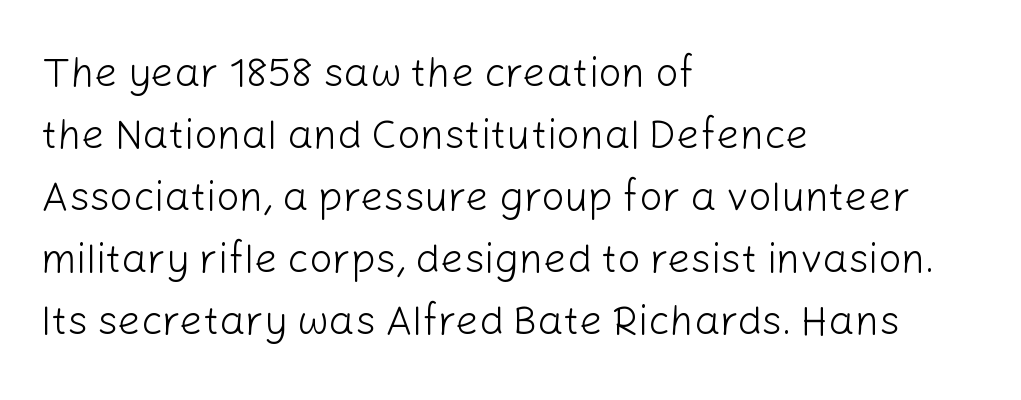
Q: Is the text bold? A: No.
Q: Is the text italic (slanted)? A: No, it is upright.
Q: Is the typeface a serif or a sans-serif typeface? A: Sans-serif.
Q: Is the text underlined? A: No.
Q: How is the paragraph aligned? A: Left-aligned.
Q: Is the spacing between letters normal or unusually wide? A: Normal.
Q: Is the spacing between lines tight, normal or loose? A: Normal.
Q: Width (condensed, normal, or wide)? A: Normal.
Q: Stroke contrast? A: Low.
Q: x-height? A: Medium.
Q: Monospaced? A: No.
